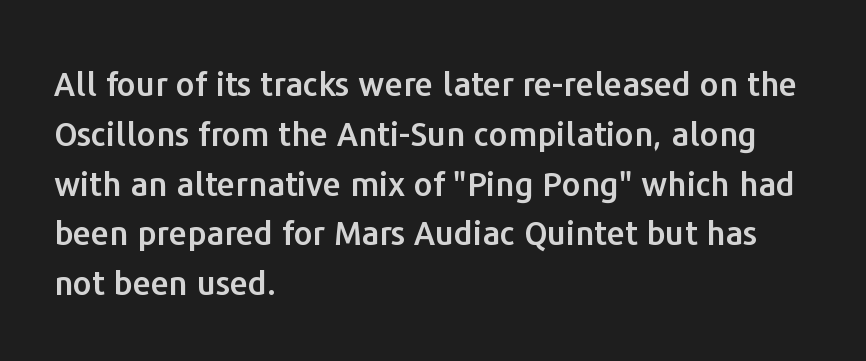
Q: Is the text italic (slanted)? A: No, it is upright.
Q: Is the typeface a serif or a sans-serif typeface? A: Sans-serif.
Q: Is the text underlined? A: No.
Q: How is the paragraph aligned? A: Left-aligned.
Q: Is the spacing between letters normal or unusually wide? A: Normal.
Q: Is the spacing between lines tight, normal or loose? A: Normal.
Q: Width (condensed, normal, or wide)? A: Normal.
Q: Stroke contrast? A: Low.
Q: x-height? A: Medium.
Q: Monospaced? A: No.
